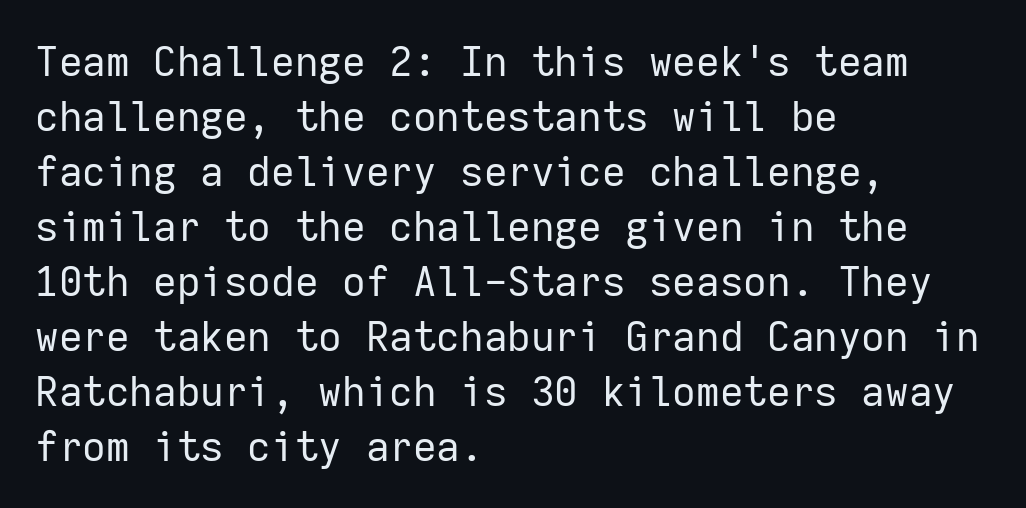
Q: Is the text bold? A: No.
Q: Is the text italic (slanted)? A: No, it is upright.
Q: Is the typeface a serif or a sans-serif typeface? A: Sans-serif.
Q: Is the text underlined? A: No.
Q: How is the paragraph aligned? A: Left-aligned.
Q: Is the spacing between letters normal or unusually wide? A: Normal.
Q: Is the spacing between lines tight, normal or loose? A: Normal.
Q: Width (condensed, normal, or wide)? A: Normal.
Q: Stroke contrast? A: Low.
Q: x-height? A: Medium.
Q: Monospaced? A: Yes.
